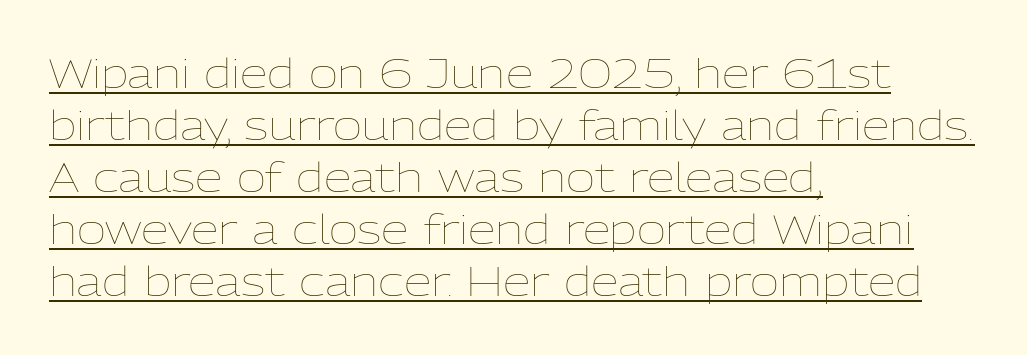
Which margin do the lines hug? The left one — the right edge is uneven. Unbolded letterforms with no extra heft. The rendering uses a moderate line-height, typical for paragraphs. The rendering uses natural spacing where letterforms have individual widths. The words here are underlined.
